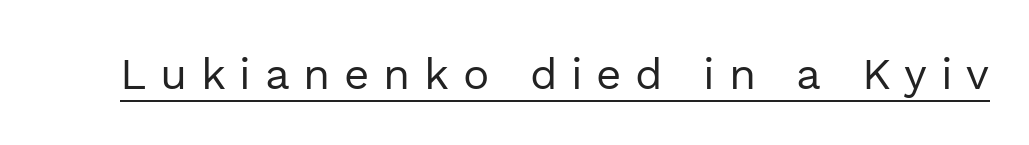
{"serif": "no", "italic": "no", "bold": "no", "weight": "regular", "width": "normal", "x_height": "medium", "monospaced": "no", "underline": "yes", "letter_spacing": "wide", "letter_spacing_em": 0.31, "glyph_px": 44}
